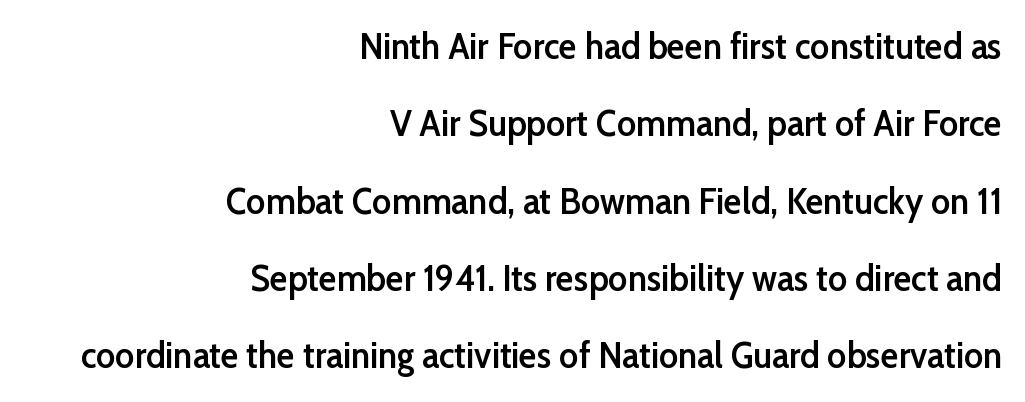
As a designer I'd log this as weight 600, semibold. Observe the ordinary spacing: letters are neighbours, not strangers. Spacing verdict: proportional, widths tailored to each character. Note: no serifs on the glyphs. The axis of the letterforms is exactly vertical. Airy leading.
